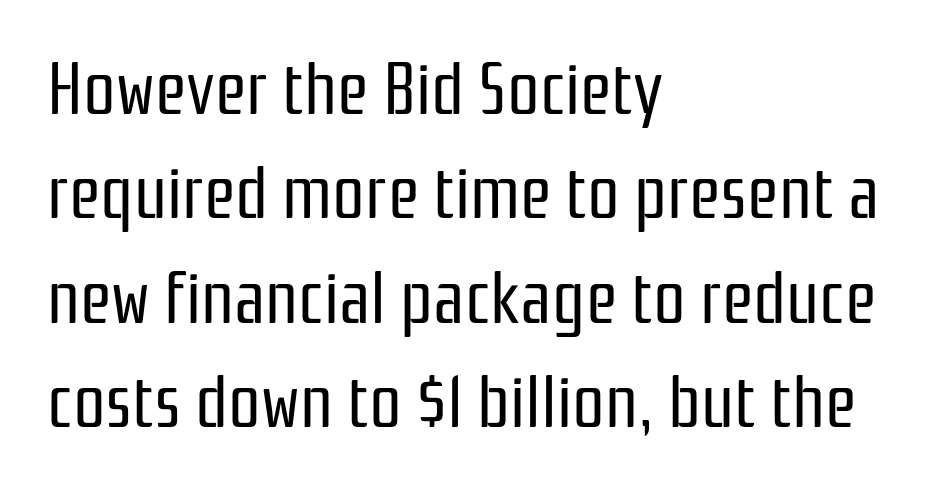
The image shows 72 px regular-weight, condensed sans-serif type, upright; set left-aligned, normal line spacing (1.45x), normal letter spacing, not underlined; low stroke contrast and a medium x-height.
